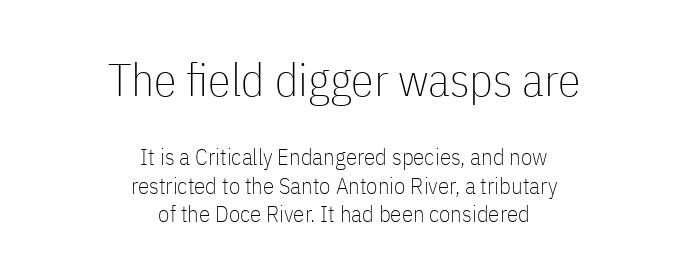
The image shows 46 px thin, condensed sans-serif type, upright; set centered, line spacing 1.23x, normal letter spacing, not underlined; the first (top) block is 2.0x larger; low stroke contrast and a medium x-height.
